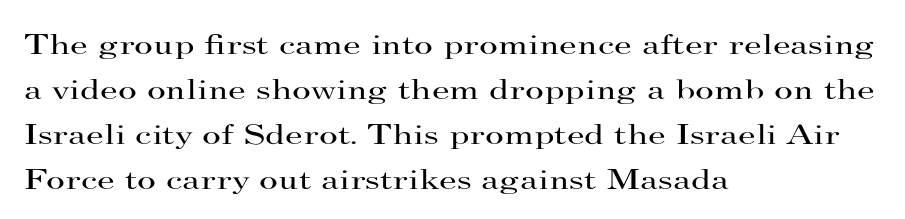
The image shows 29 px regular-weight, wide serif type, upright; set left-aligned, normal line spacing (1.55x), normal letter spacing, not underlined; high stroke contrast and a small x-height.
